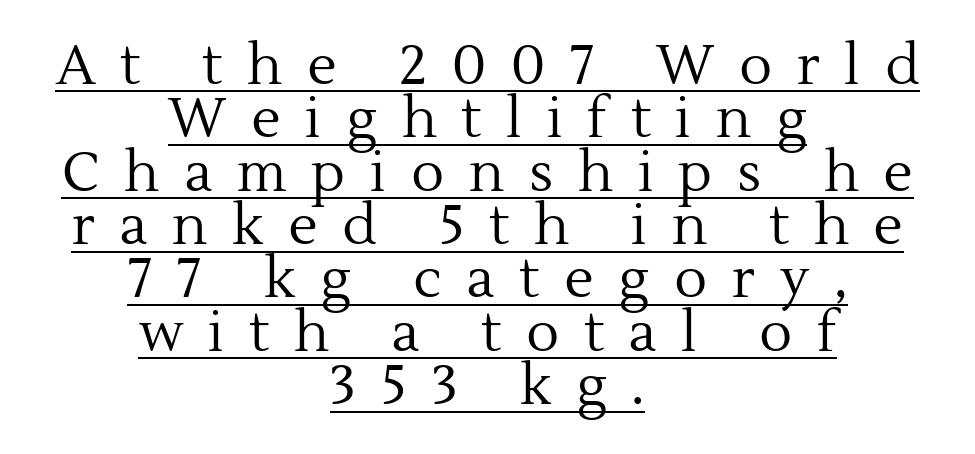
The image shows 55 px regular-weight serif type, upright; set centered, tight line spacing (0.97x), unusually wide letter spacing (+0.45 em), underlined; a medium x-height.
